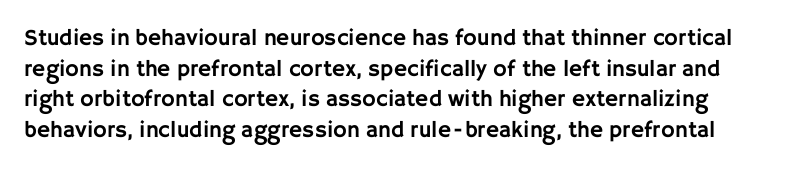
The typography opts for an upright posture over an oblique one. The strip under each line holds only bare page. Honestly, the row spacing looks completely unremarkable. Tracking value appears to be zero — textbook default spacing.
